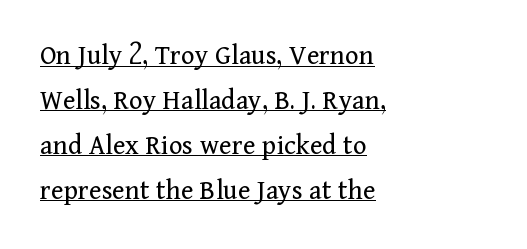
Q: Is the text bold? A: No.
Q: Is the text italic (slanted)? A: No, it is upright.
Q: Is the typeface a serif or a sans-serif typeface? A: Serif.
Q: Is the text underlined? A: Yes.
Q: How is the paragraph aligned? A: Left-aligned.
Q: Is the spacing between letters normal or unusually wide? A: Normal.
Q: Is the spacing between lines tight, normal or loose? A: Normal.
Q: Width (condensed, normal, or wide)? A: Normal.
Q: Stroke contrast? A: Medium.
Q: x-height? A: Medium.
Q: Monospaced? A: No.
